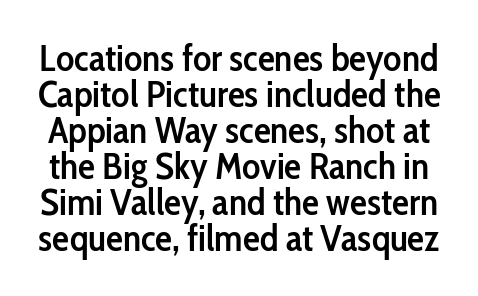
{"serif": "no", "italic": "no", "bold": "semi", "weight": "semibold", "width": "condensed", "stroke_contrast": "low", "x_height": "medium", "monospaced": "no", "underline": "no", "line_spacing": "tight", "line_spacing_ratio": 0.95, "letter_spacing": "normal", "letter_spacing_em": 0.0, "glyph_px": 38}
